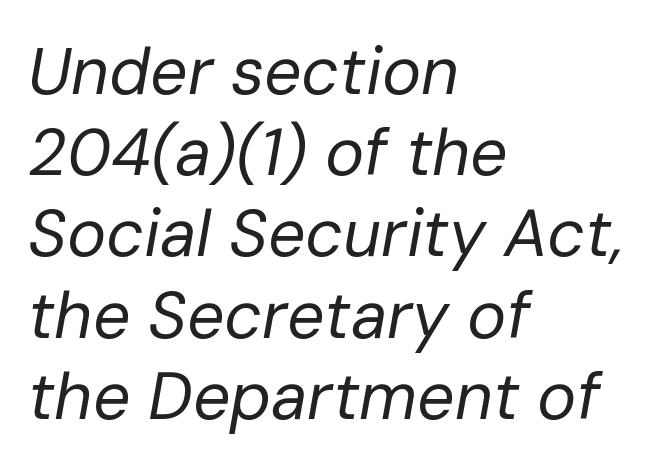
{"italic": "yes", "lean": "right", "slant_degrees": 10, "bold": "no", "weight": "regular", "width": "normal", "stroke_contrast": "low", "x_height": "medium", "monospaced": "no", "underline": "no", "align": "left", "line_spacing_ratio": 1.23, "letter_spacing": "normal", "letter_spacing_em": 0.0, "glyph_px": 66}
